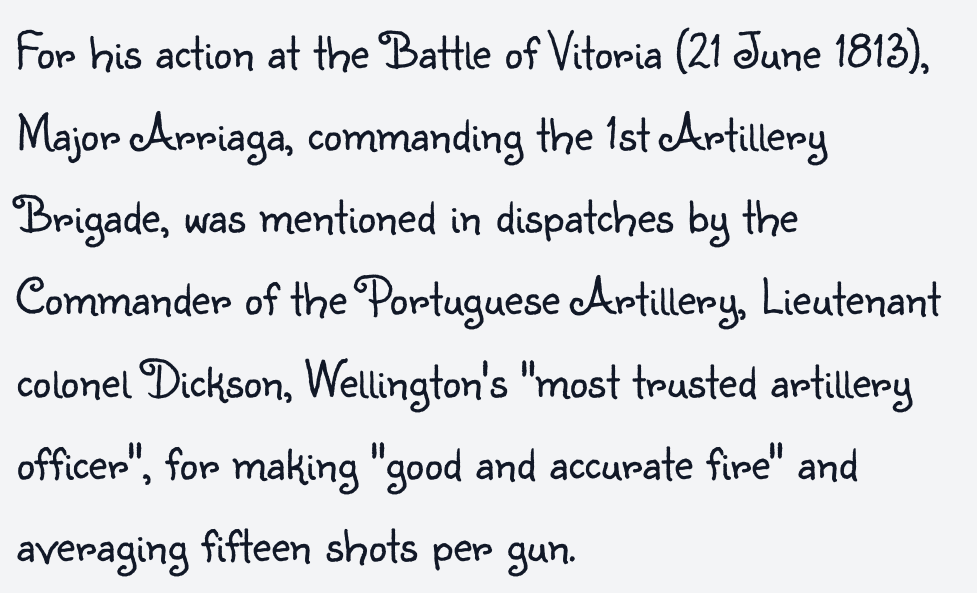
The image shows 52 px light sans-serif type, upright; set left-aligned, normal line spacing (1.58x), normal letter spacing, not underlined; low stroke contrast and a small x-height.
